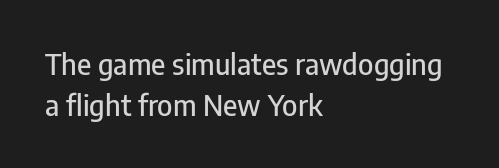
The face used here is proportionally spaced, like ordinary book or web type. The passage shown is not underscored anywhere. Nobody touched the tracking dial on this one. Examine the stroke ends and you'll find no serifs. These lines sit exactly where default settings would place them.
